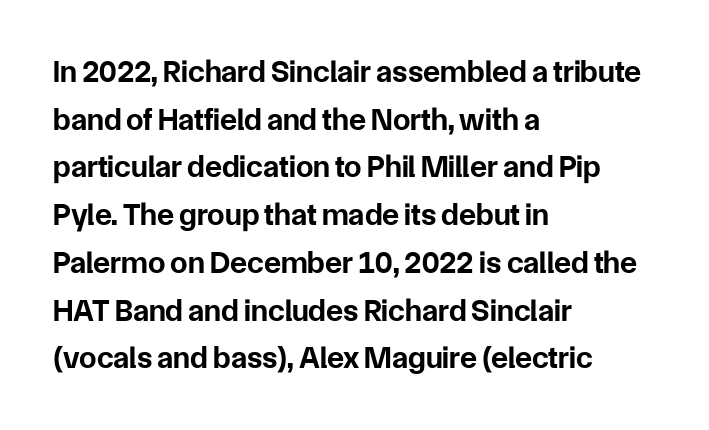
The image shows 31 px bold sans-serif type, upright; set left-aligned, normal line spacing (1.54x), normal letter spacing, not underlined; low stroke contrast and a medium x-height.
